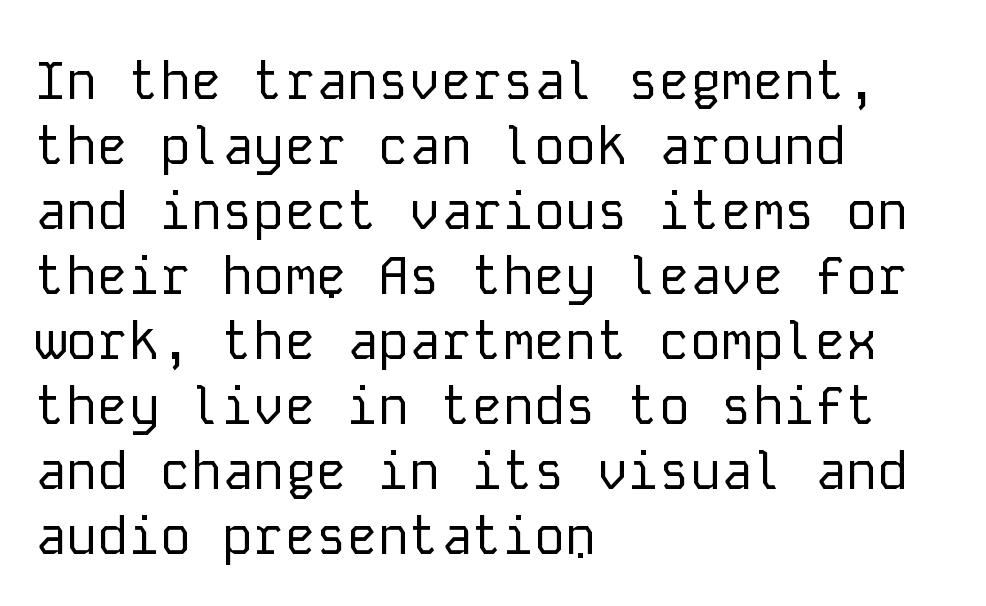
Q: Is the text bold? A: No.
Q: Is the text italic (slanted)? A: No, it is upright.
Q: Is the typeface a serif or a sans-serif typeface? A: Sans-serif.
Q: Is the text underlined? A: No.
Q: How is the paragraph aligned? A: Left-aligned.
Q: Is the spacing between letters normal or unusually wide? A: Normal.
Q: Is the spacing between lines tight, normal or loose? A: Normal.
Q: Width (condensed, normal, or wide)? A: Normal.
Q: Stroke contrast? A: Low.
Q: x-height? A: Medium.
Q: Monospaced? A: Yes.
